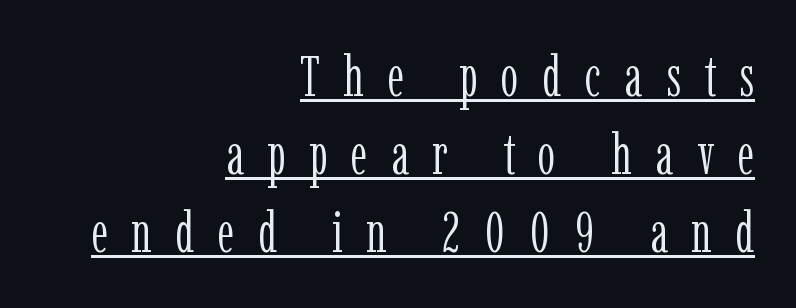
The image shows 56 px light, condensed serif type, upright; set right-aligned, normal line spacing (1.39x), unusually wide letter spacing (+0.42 em), underlined; low stroke contrast and a medium x-height.
